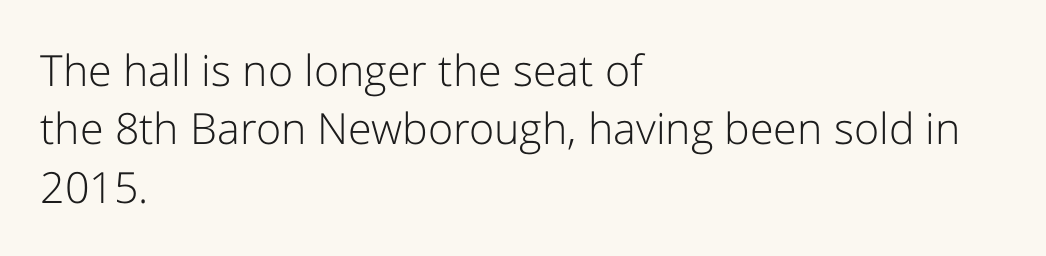
{"serif": "no", "italic": "no", "bold": "no", "weight": "light", "width": "normal", "stroke_contrast": "low", "x_height": "medium", "monospaced": "no", "underline": "no", "align": "left", "line_spacing": "normal", "line_spacing_ratio": 1.36, "letter_spacing": "normal", "letter_spacing_em": 0.0, "glyph_px": 43}
